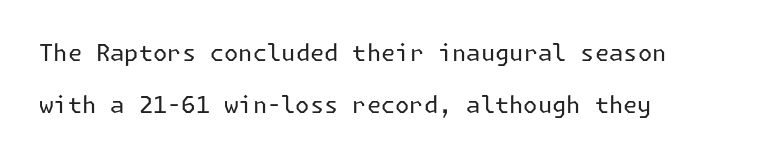
Q: Is the text bold? A: No.
Q: Is the text italic (slanted)? A: No, it is upright.
Q: Is the text underlined? A: No.
Q: Is the spacing between letters normal or unusually wide? A: Normal.
Q: Is the spacing between lines tight, normal or loose? A: Loose.
